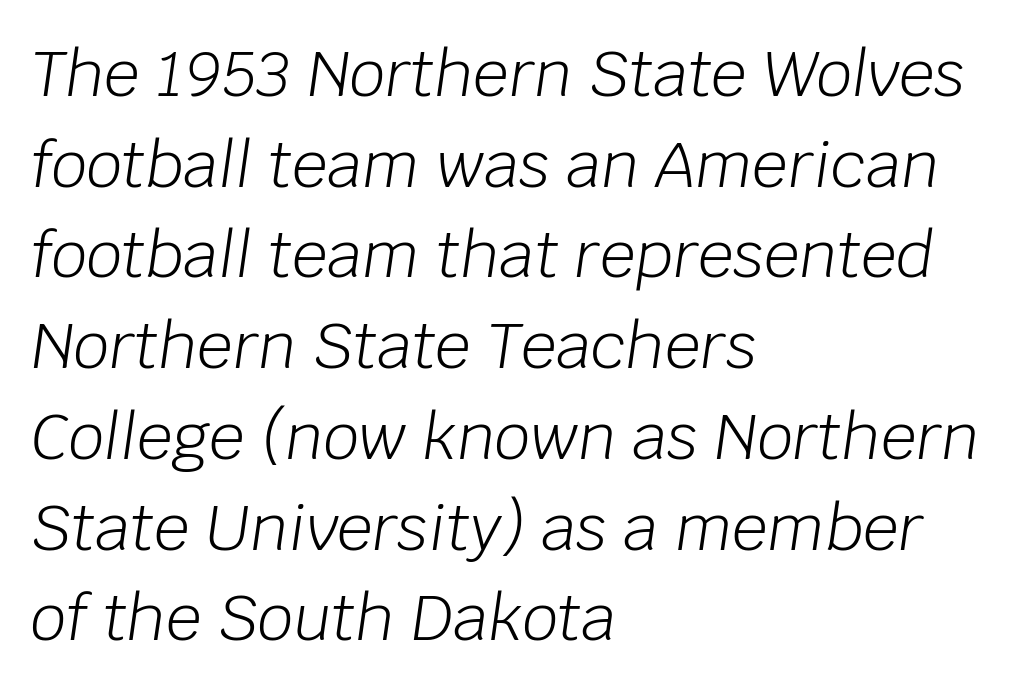
{"italic": "yes", "lean": "right", "slant_degrees": 8, "bold": "no", "weight": "light", "width": "normal", "stroke_contrast": "low", "x_height": "large", "monospaced": "no", "underline": "no", "align": "left", "line_spacing": "normal", "line_spacing_ratio": 1.44, "letter_spacing": "normal", "letter_spacing_em": 0.0, "glyph_px": 63}
